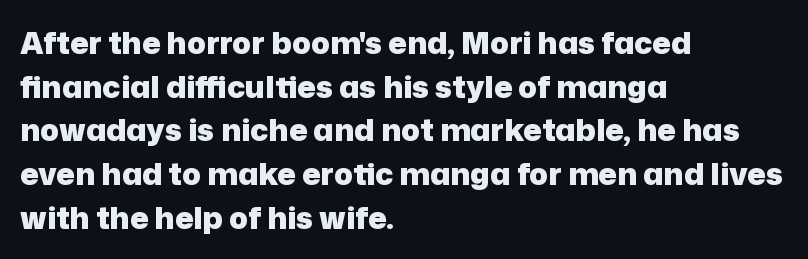
The image shows 31 px heavy sans-serif type, upright; set left-aligned, normal line spacing (1.41x), normal letter spacing, not underlined; low stroke contrast and a medium x-height.
